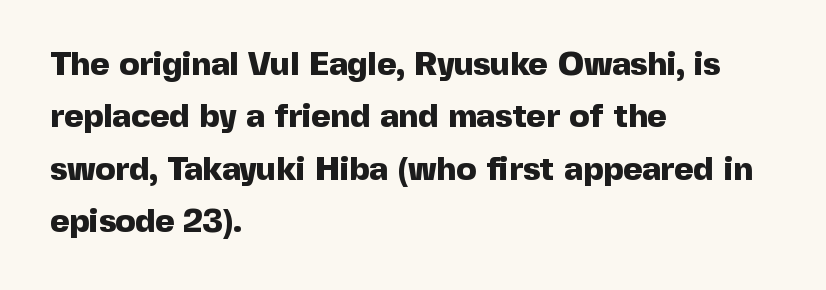
The image shows 33 px heavy sans-serif type, upright; set left-aligned, normal line spacing (1.59x), normal letter spacing, not underlined; a medium x-height.
